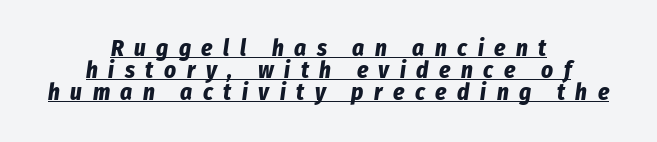
Underlining? Definitely there. Every row of glyphs is offset so its center matches the block's center. Tracking here is generous; glyphs stand well apart from one another. Chunky letters — that's bold for sure.
